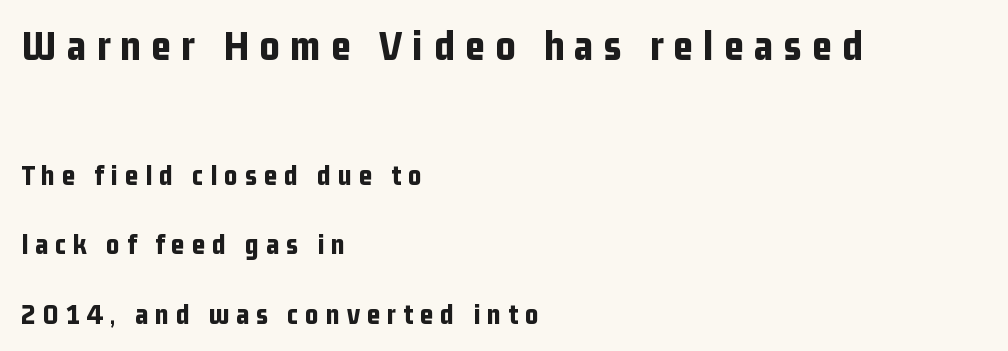
Italic: no, the glyphs are upright roman. Clear beneath every line of the passage. The rendering uses a large line-height, opening up the rows. Here the first block reads like a headline and the second like body copy. The passage shown is typed in a proportional face where columns would drift.
